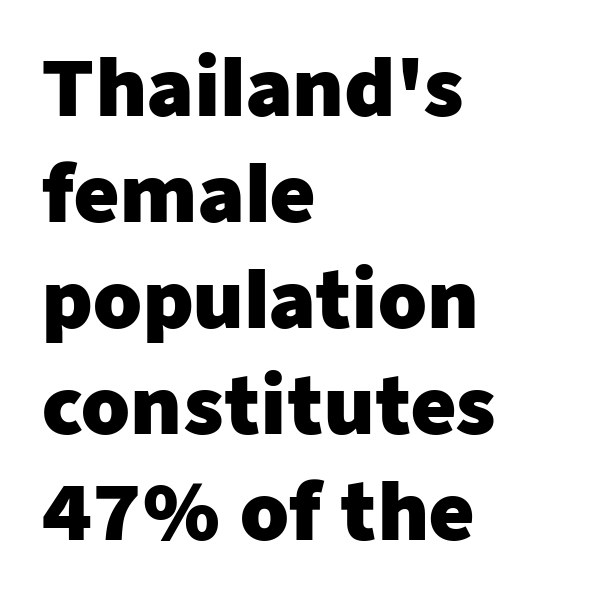
The foot of each line stays bare and open. Do the letters lean? They stand straight. I'd call this a sans setting — the letters go barefoot. A typesetter would call this proportional, since set widths differ per character. Look at the stroke-to-counter ratio: heavy, a bold.
